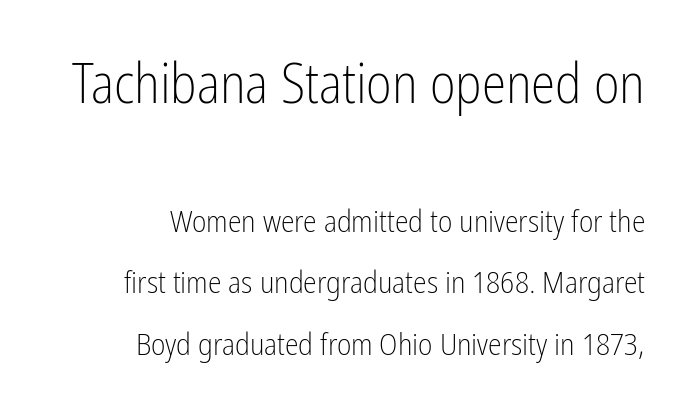
The image shows 55 px light, condensed sans-serif type, upright; set loose line spacing (1.98x), normal letter spacing, not underlined; the first (top) block is 1.77x larger; low stroke contrast and a medium x-height.
